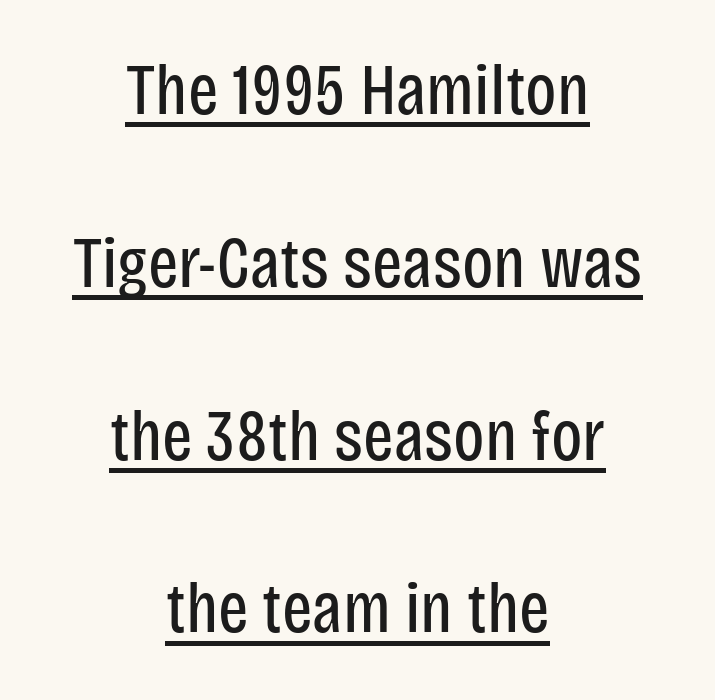
The image shows 72 px regular-weight, condensed sans-serif type, upright; set centered, loose line spacing (2.4x), normal letter spacing, underlined; low stroke contrast and a large x-height.
